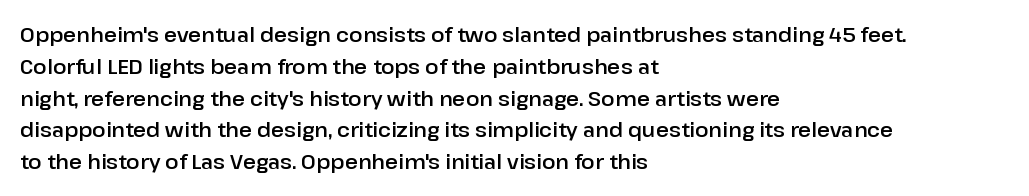
The image shows 20 px text type, upright; set left-aligned, normal line spacing (1.59x), normal letter spacing, not underlined.
